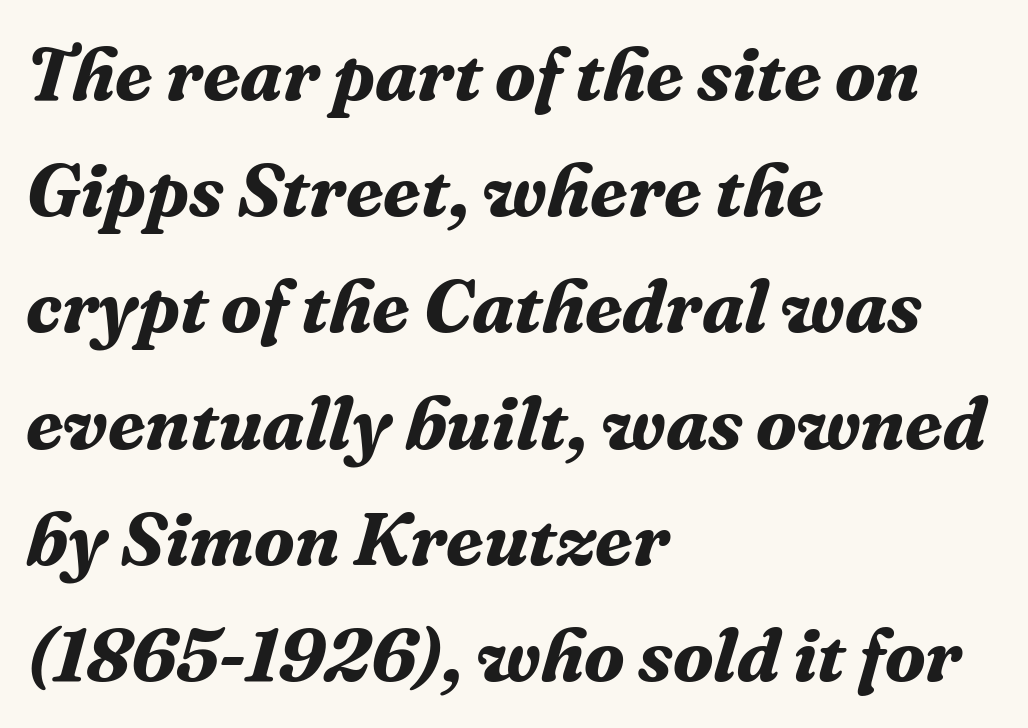
{"serif": "yes", "italic": "yes", "lean": "right", "slant_degrees": 16, "bold": "yes", "weight": "bold", "width": "normal", "stroke_contrast": "medium", "x_height": "medium", "monospaced": "no", "underline": "no", "align": "left", "line_spacing": "normal", "line_spacing_ratio": 1.55, "letter_spacing": "normal", "letter_spacing_em": 0.0, "glyph_px": 75}
